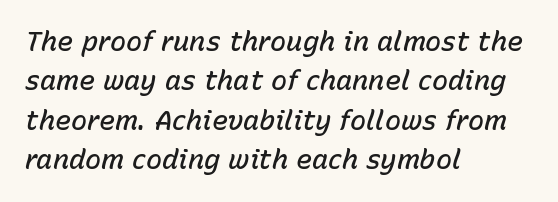
There is no visible air inserted between adjacent glyphs. What weight is shown? A semibold, between regular and bold. If you drew a line through each stem, it would be angled. Where is the straight margin? On the left. The space between consecutive lines is moderate.
